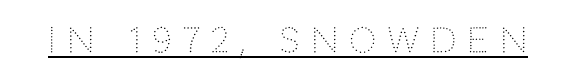
Q: Is the text bold? A: No.
Q: Is the text italic (slanted)? A: No, it is upright.
Q: Is the typeface a serif or a sans-serif typeface? A: Sans-serif.
Q: Is the text underlined? A: Yes.
Q: Is the spacing between letters normal or unusually wide? A: Unusually wide.
Q: Width (condensed, normal, or wide)? A: Normal.
Q: Stroke contrast? A: Low.
Q: x-height? A: Large.
Q: Monospaced? A: No.
